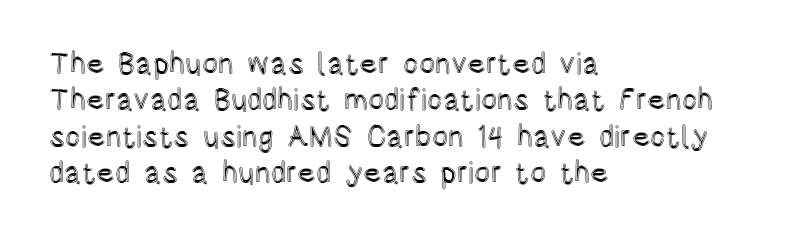
Q: Is the text italic (slanted)? A: No, it is upright.
Q: Is the text underlined? A: No.
Q: How is the paragraph aligned? A: Left-aligned.
Q: Is the spacing between letters normal or unusually wide? A: Normal.
Q: Width (condensed, normal, or wide)? A: Condensed.
Q: x-height? A: Large.
Q: Monospaced? A: No.
